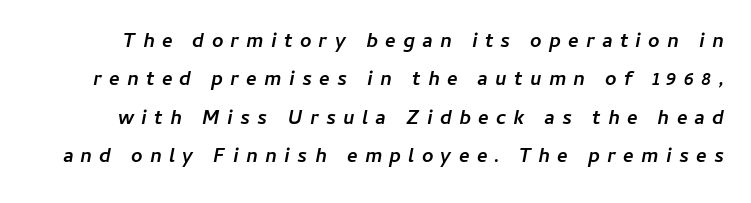
Q: Is the text bold? A: Yes.
Q: Is the text italic (slanted)? A: Yes, it leans right by about 11 degrees.
Q: Is the text underlined? A: No.
Q: Is the spacing between letters normal or unusually wide? A: Unusually wide.
Q: Is the spacing between lines tight, normal or loose? A: Loose.
